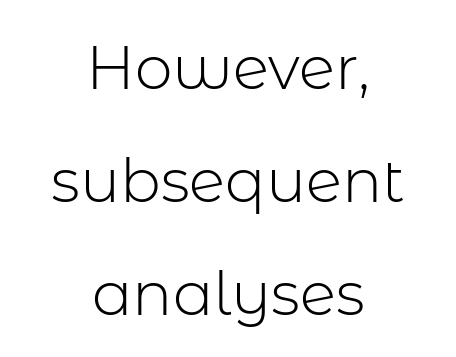
Q: Is the text bold? A: No.
Q: Is the text italic (slanted)? A: No, it is upright.
Q: Is the typeface a serif or a sans-serif typeface? A: Sans-serif.
Q: Is the text underlined? A: No.
Q: How is the paragraph aligned? A: Centered.
Q: Is the spacing between letters normal or unusually wide? A: Normal.
Q: Width (condensed, normal, or wide)? A: Normal.
Q: Stroke contrast? A: Low.
Q: x-height? A: Medium.
Q: Monospaced? A: No.
